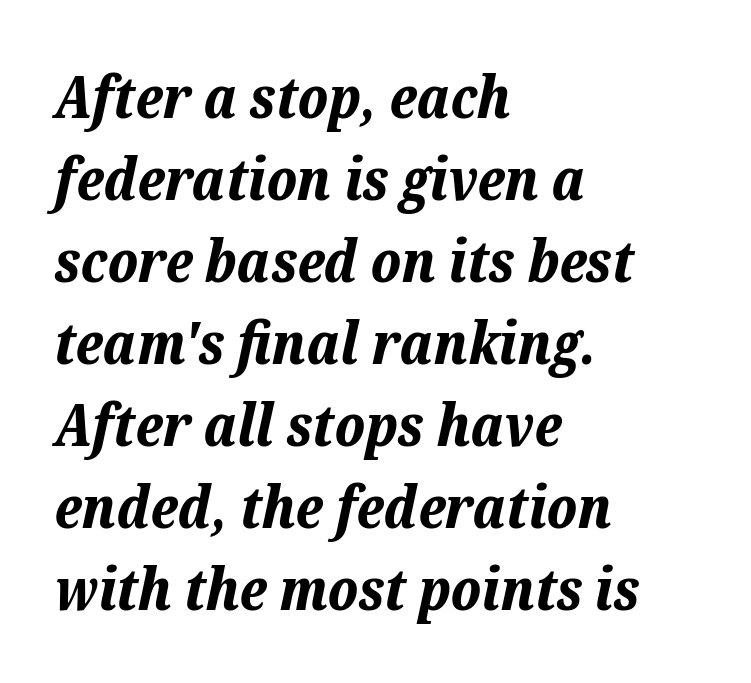
{"italic": "yes", "lean": "right", "slant_degrees": 12, "bold": "yes", "weight": "bold", "width": "normal", "stroke_contrast": "low", "x_height": "medium", "monospaced": "no", "underline": "no", "align": "left", "line_spacing": "normal", "line_spacing_ratio": 1.39, "letter_spacing": "normal", "letter_spacing_em": 0.0, "glyph_px": 59}
